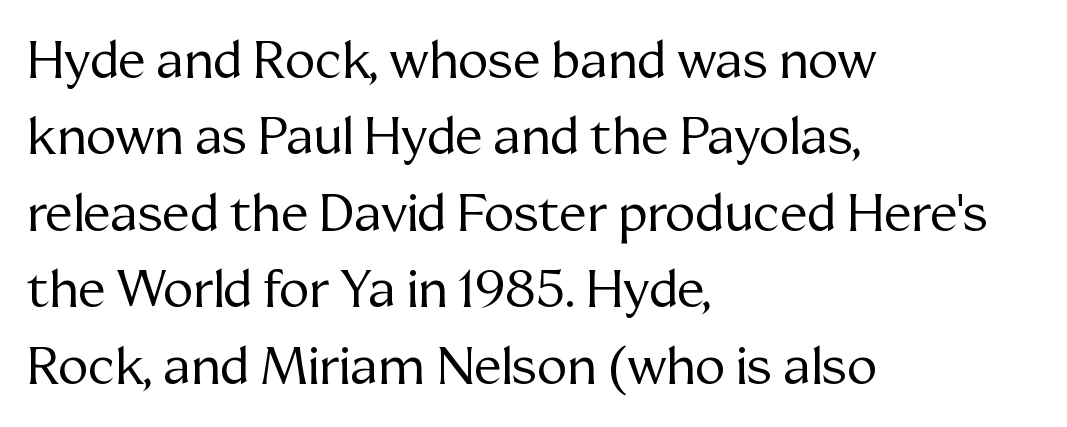
{"serif": "yes", "italic": "no", "bold": "no", "weight": "regular", "width": "normal", "stroke_contrast": "medium", "x_height": "medium", "monospaced": "no", "underline": "no", "align": "left", "line_spacing": "normal", "line_spacing_ratio": 1.5, "letter_spacing": "normal", "letter_spacing_em": 0.0, "glyph_px": 51}
